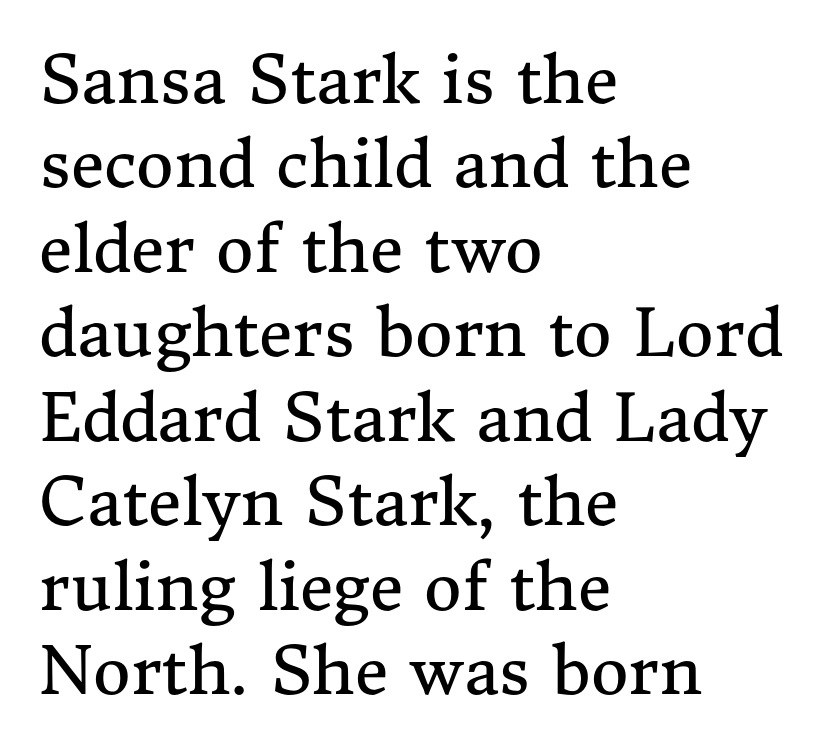
Q: Is the text bold? A: No.
Q: Is the text italic (slanted)? A: No, it is upright.
Q: Is the typeface a serif or a sans-serif typeface? A: Serif.
Q: Is the text underlined? A: No.
Q: How is the paragraph aligned? A: Left-aligned.
Q: Is the spacing between letters normal or unusually wide? A: Normal.
Q: Is the spacing between lines tight, normal or loose? A: Normal.
Q: Width (condensed, normal, or wide)? A: Normal.
Q: Stroke contrast? A: Medium.
Q: x-height? A: Medium.
Q: Monospaced? A: No.
